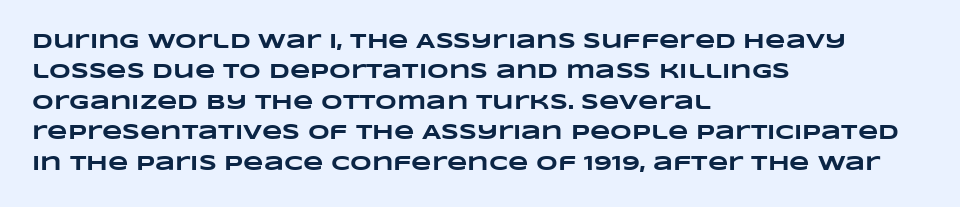
{"bold": "yes", "underline": "no", "align": "left", "line_spacing": "normal", "line_spacing_ratio": 1.45, "letter_spacing": "normal", "letter_spacing_em": 0.0, "glyph_px": 21}
